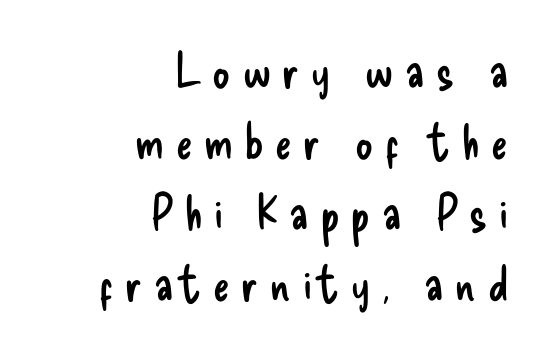
The image shows 49 px regular-weight, condensed sans-serif type, upright; set right-aligned, normal line spacing (1.45x), unusually wide letter spacing (+0.24 em), not underlined; low stroke contrast and a small x-height.
